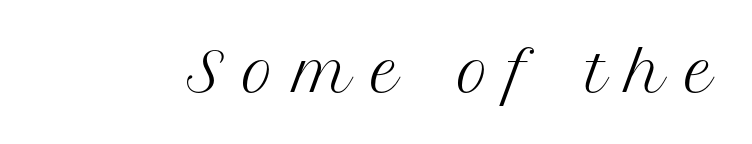
The image shows 54 px regular-weight serif type; set unusually wide letter spacing (+0.36 em), not underlined; medium stroke contrast and a medium x-height.
